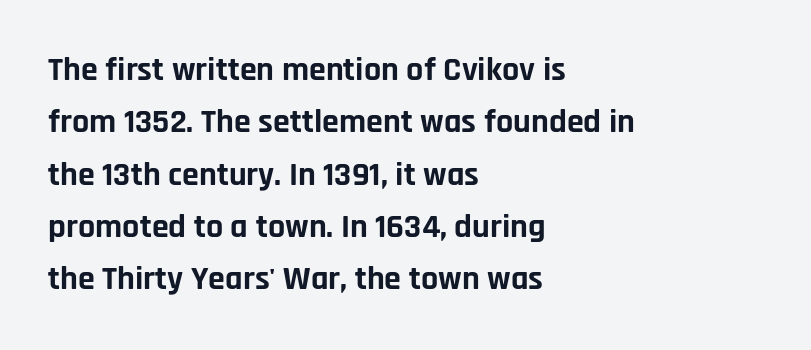
Does the copy run flush right? No — it runs flush left. If you drew a line through each stem, it would be perfectly vertical. The face used here is proportionally spaced, like ordinary book or web type. Notice how thick the strokes are: this is what a full bold looks like. Notice how descenders clear the ascenders below comfortably — that's standard leading. Words appear dense and cohesive because spacing is normal.
